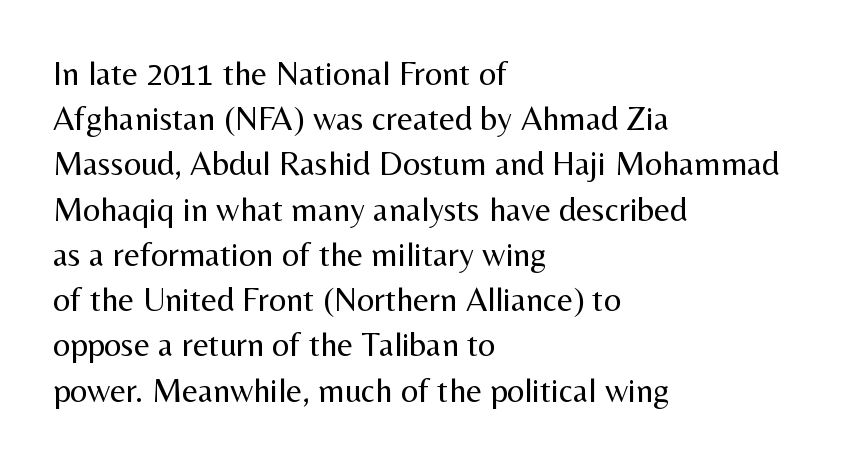
The image shows 34 px regular-weight sans-serif type, upright; set left-aligned, normal line spacing (1.33x), normal letter spacing, not underlined; medium stroke contrast and a medium x-height.
